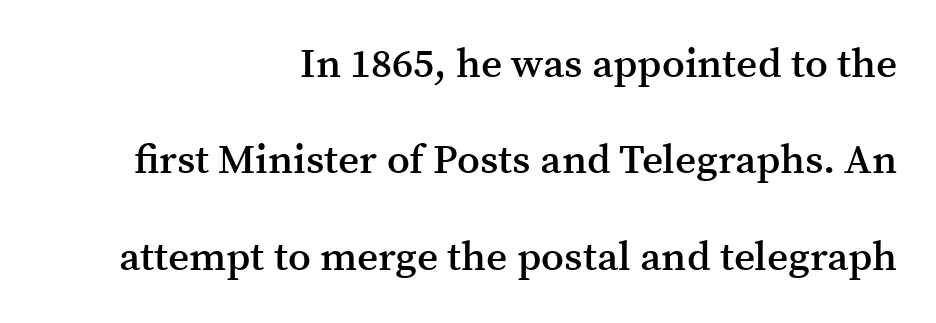
The image shows 41 px semibold serif type, upright; set right-aligned, loose line spacing (2.35x), normal letter spacing, not underlined; medium stroke contrast and a medium x-height.
